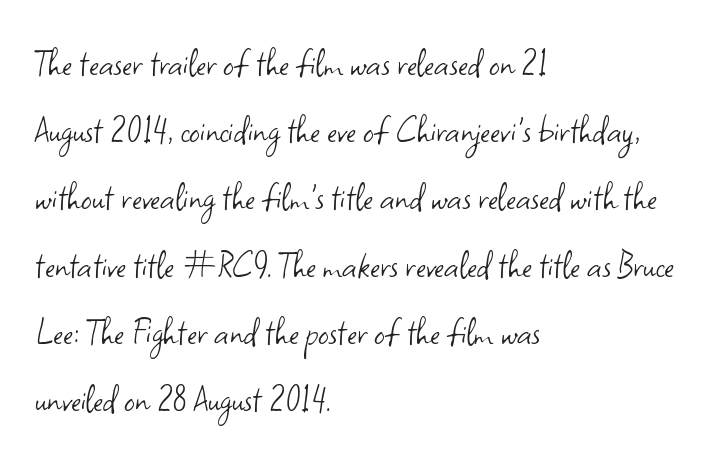
The image shows 42 px light sans-serif type; set left-aligned, normal line spacing (1.6x), normal letter spacing, not underlined; low stroke contrast and a small x-height.
